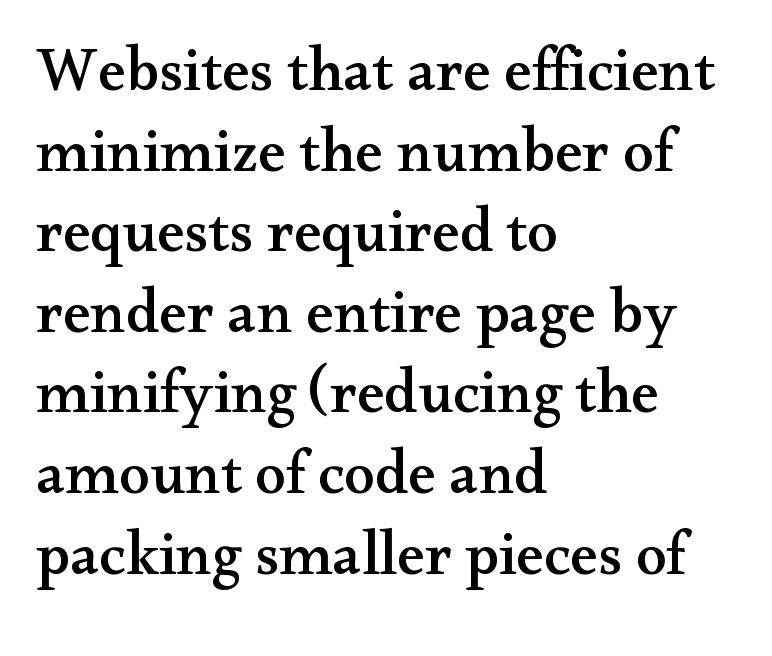
Q: Is the text italic (slanted)? A: No, it is upright.
Q: Is the typeface a serif or a sans-serif typeface? A: Serif.
Q: Is the text underlined? A: No.
Q: How is the paragraph aligned? A: Left-aligned.
Q: Is the spacing between letters normal or unusually wide? A: Normal.
Q: Is the spacing between lines tight, normal or loose? A: Normal.
Q: Width (condensed, normal, or wide)? A: Wide.
Q: Stroke contrast? A: Medium.
Q: x-height? A: Small.
Q: Monospaced? A: No.
